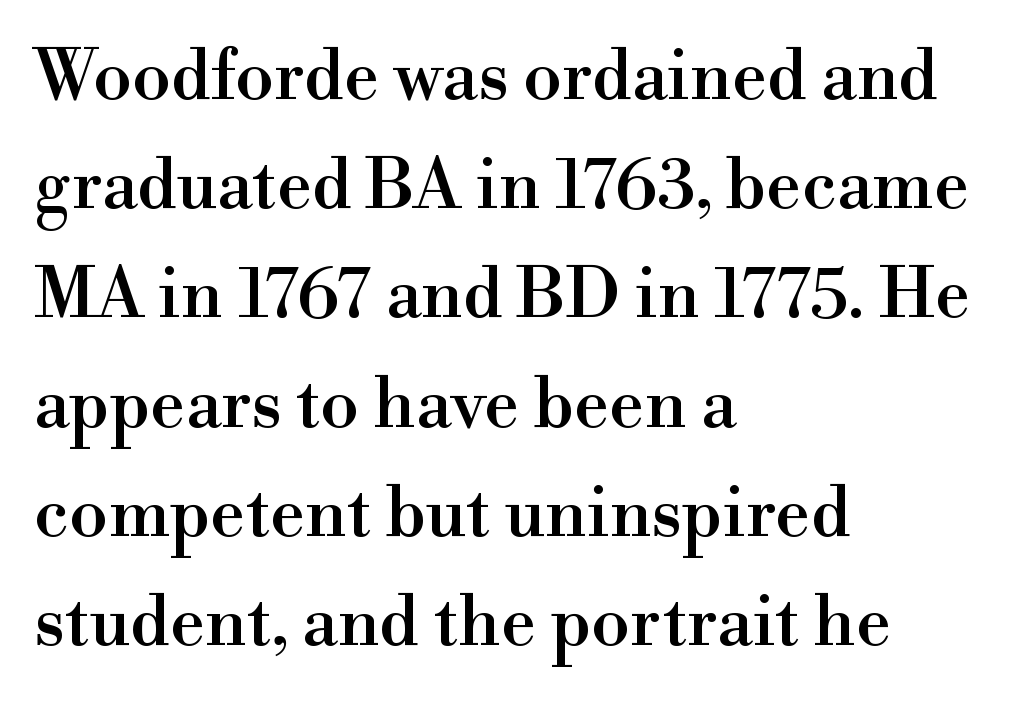
{"serif": "yes", "italic": "no", "width": "normal", "x_height": "small", "monospaced": "no", "underline": "no", "align": "left", "line_spacing": "normal", "line_spacing_ratio": 1.56, "letter_spacing": "normal", "letter_spacing_em": 0.0, "glyph_px": 70}
